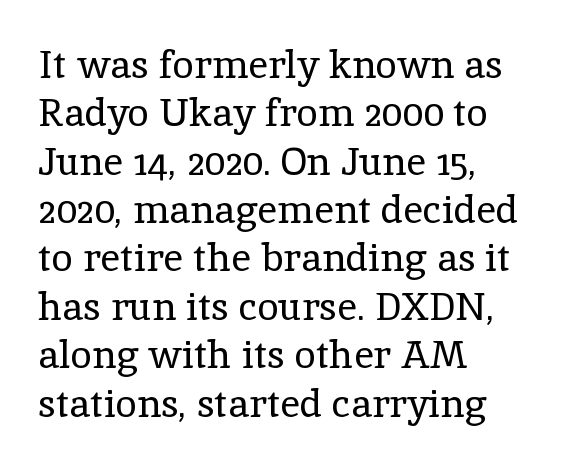
This sample has the flowing, uneven cadence of proportional lettering. Tracking value appears to be zero — textbook default spacing. These lines are set flush left with a ragged right edge. Heft: none added — not bold.
